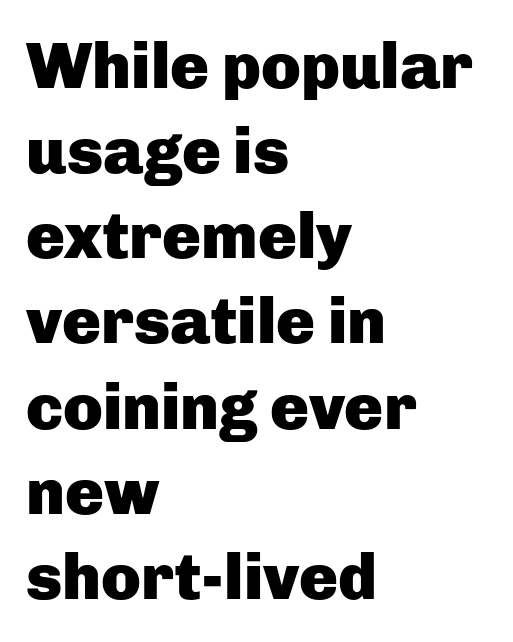
Visually the block forms a straight wall on the left and a jagged coastline on the right. The rendering uses a bold face; every stroke is thick and dark. This is the regular roman posture of the typeface. A typesetter would call this proportional, since set widths differ per character.
